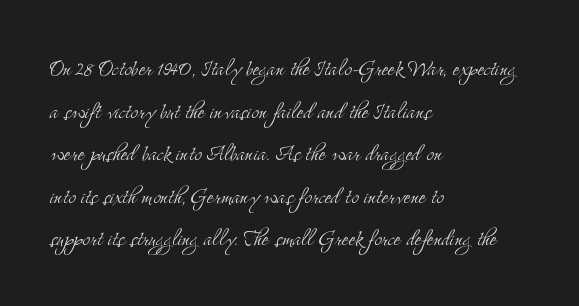
{"serif": "yes", "bold": "no", "weight": "light", "width": "condensed", "stroke_contrast": "medium", "x_height": "small", "monospaced": "no", "underline": "no", "align": "left", "line_spacing": "normal", "line_spacing_ratio": 1.52, "letter_spacing": "normal", "letter_spacing_em": 0.0, "glyph_px": 28}
